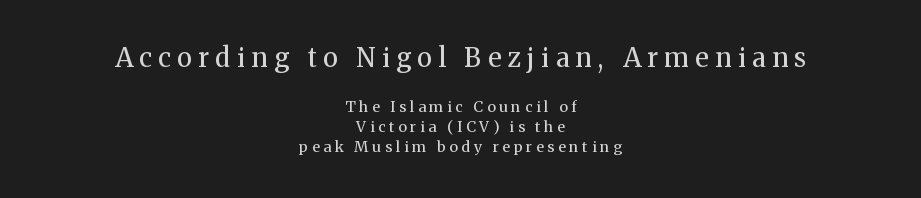
Q: Is the text bold? A: No.
Q: Is the text italic (slanted)? A: No, it is upright.
Q: Is the text underlined? A: No.
Q: How is the paragraph aligned? A: Centered.
Q: Is the spacing between letters normal or unusually wide? A: Unusually wide.
Q: Is the spacing between lines tight, normal or loose? A: Normal.
Q: Which block of text is set in a larger size, the first (top) or the second (bottom)? A: The first (top) one.
